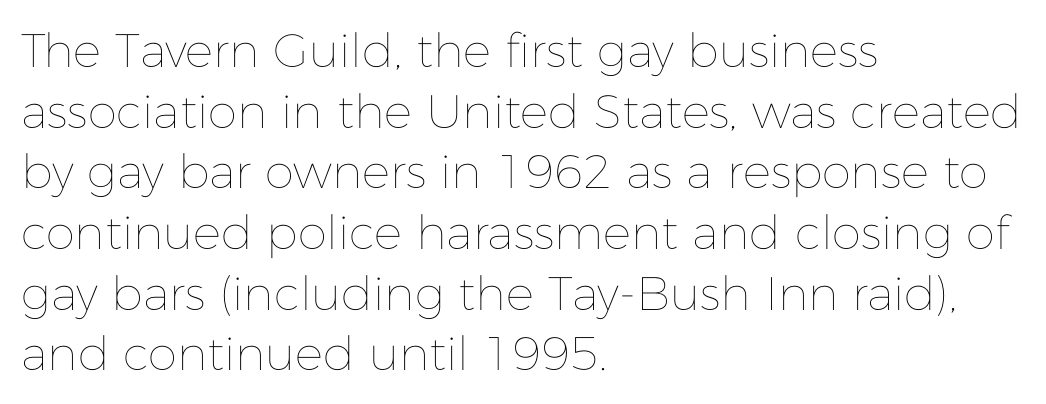
Q: Is the text bold? A: No.
Q: Is the text italic (slanted)? A: No, it is upright.
Q: Is the text underlined? A: No.
Q: How is the paragraph aligned? A: Left-aligned.
Q: Is the spacing between letters normal or unusually wide? A: Normal.
Q: Is the spacing between lines tight, normal or loose? A: Normal.
Q: Width (condensed, normal, or wide)? A: Normal.
Q: Stroke contrast? A: Low.
Q: x-height? A: Medium.
Q: Monospaced? A: No.
